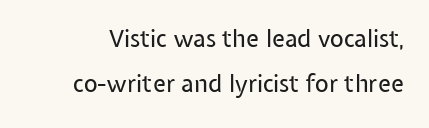
The image shows 24 px text type, upright; set line spacing 1.89x, normal letter spacing, not underlined.
